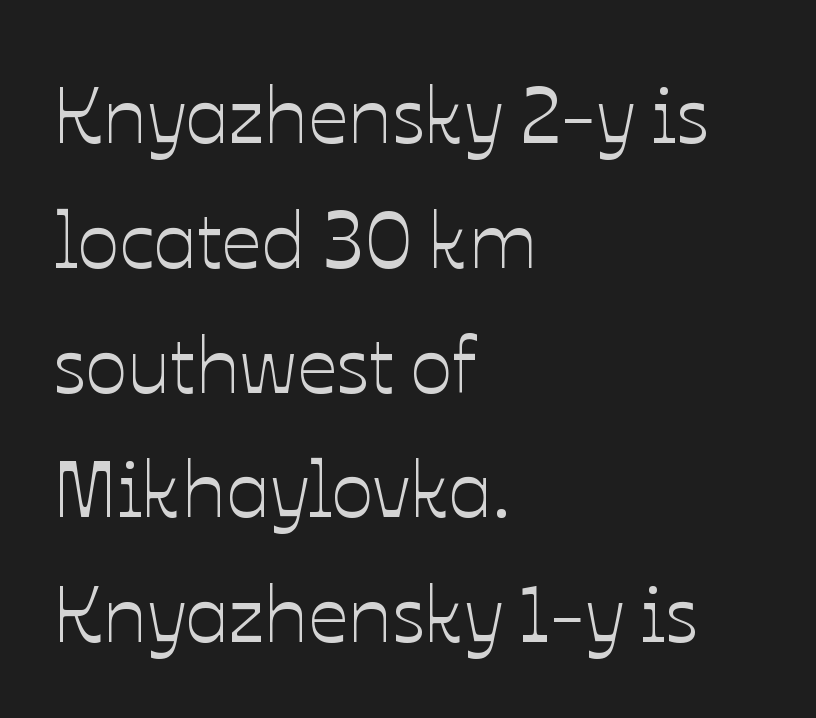
{"italic": "no", "width": "normal", "stroke_contrast": "low", "x_height": "medium", "monospaced": "no", "underline": "no", "align": "left", "line_spacing": "normal", "line_spacing_ratio": 1.58, "letter_spacing": "normal", "letter_spacing_em": 0.0, "glyph_px": 79}
